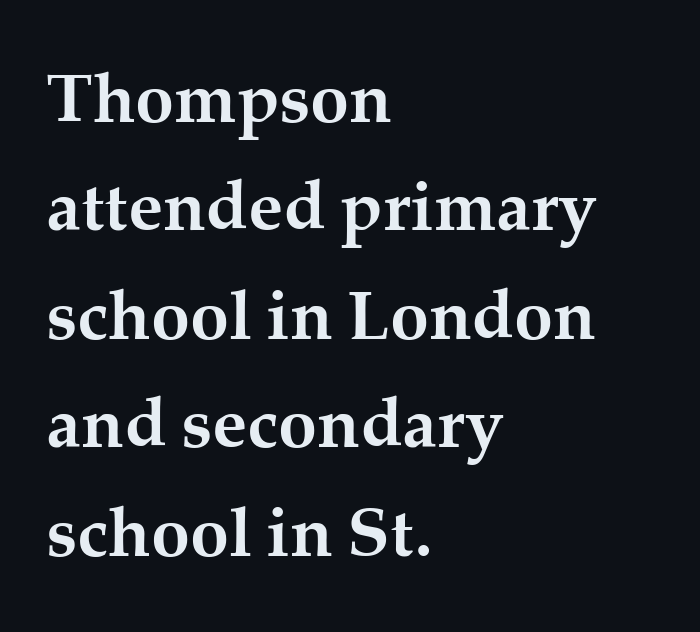
{"serif": "yes", "italic": "no", "bold": "yes", "weight": "semibold", "width": "normal", "stroke_contrast": "medium", "x_height": "medium", "monospaced": "no", "underline": "no", "align": "left", "line_spacing": "normal", "line_spacing_ratio": 1.55, "letter_spacing": "normal", "letter_spacing_em": 0.0, "glyph_px": 70}
